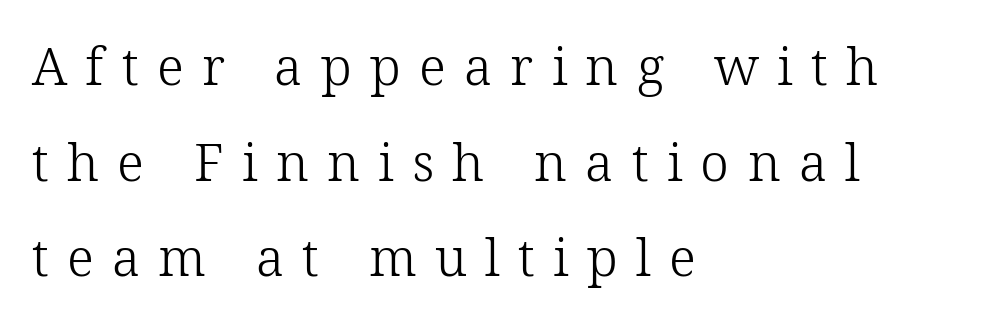
Q: Is the text bold? A: No.
Q: Is the text italic (slanted)? A: No, it is upright.
Q: Is the typeface a serif or a sans-serif typeface? A: Serif.
Q: Is the text underlined? A: No.
Q: How is the paragraph aligned? A: Left-aligned.
Q: Is the spacing between letters normal or unusually wide? A: Unusually wide.
Q: Width (condensed, normal, or wide)? A: Normal.
Q: Stroke contrast? A: Low.
Q: x-height? A: Medium.
Q: Monospaced? A: No.
